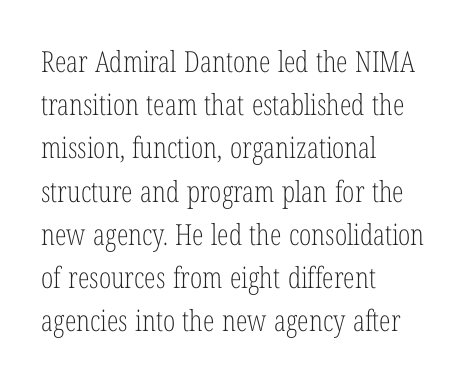
Q: Is the text bold? A: No.
Q: Is the text italic (slanted)? A: No, it is upright.
Q: Is the typeface a serif or a sans-serif typeface? A: Serif.
Q: Is the text underlined? A: No.
Q: How is the paragraph aligned? A: Left-aligned.
Q: Is the spacing between letters normal or unusually wide? A: Normal.
Q: Is the spacing between lines tight, normal or loose? A: Normal.
Q: Width (condensed, normal, or wide)? A: Condensed.
Q: Stroke contrast? A: Low.
Q: x-height? A: Medium.
Q: Monospaced? A: No.
